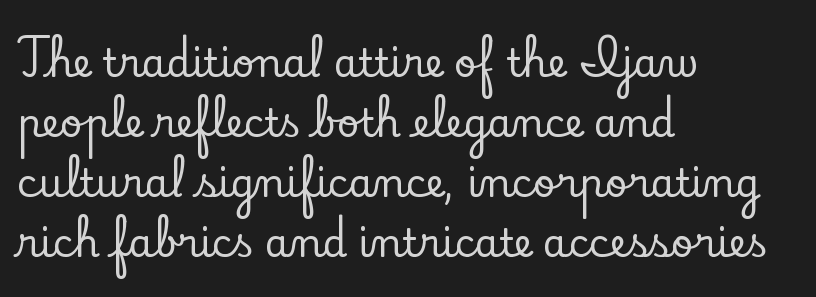
Words appear dense and cohesive because spacing is normal. Does the lettering tilt? It doesn't — this is upright. Each line starts at the same left margin while the right side varies. Serifs: yes, visible at the terminals of the letterforms. Has an underline been added? It has not.
